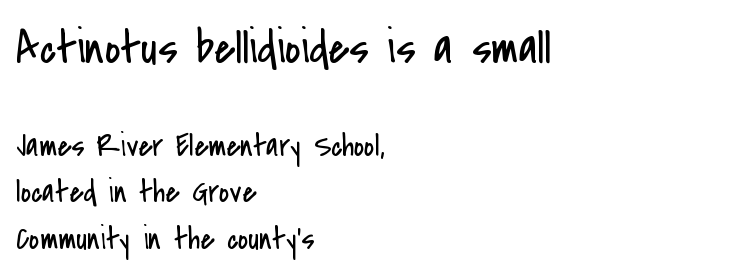
The image shows 48 px regular-weight, condensed sans-serif type, upright; set left-aligned, normal line spacing (1.45x), normal letter spacing, not underlined; the first (top) block is 1.5x larger; low stroke contrast and a small x-height.
